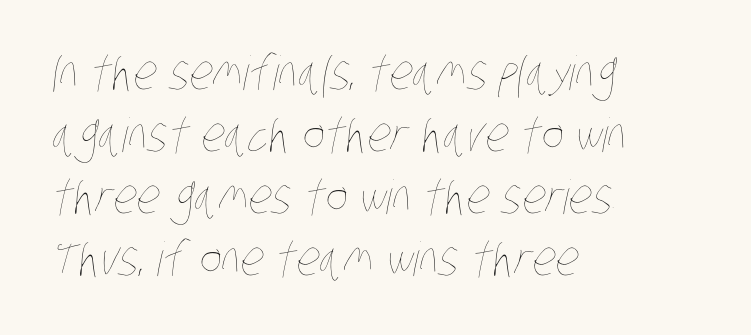
{"bold": "no", "weight": "thin", "width": "condensed", "stroke_contrast": "low", "x_height": "large", "monospaced": "no", "underline": "no", "align": "left", "line_spacing": "normal", "line_spacing_ratio": 1.32, "letter_spacing": "normal", "letter_spacing_em": 0.0, "glyph_px": 47}
